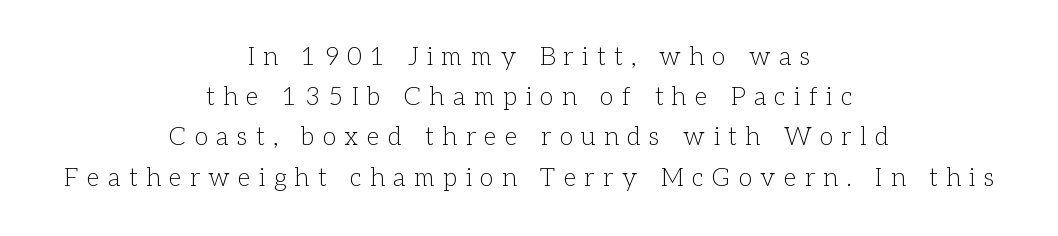
Q: Is the text bold? A: No.
Q: Is the text italic (slanted)? A: No, it is upright.
Q: Is the text underlined? A: No.
Q: How is the paragraph aligned? A: Centered.
Q: Is the spacing between letters normal or unusually wide? A: Unusually wide.
Q: Is the spacing between lines tight, normal or loose? A: Normal.
